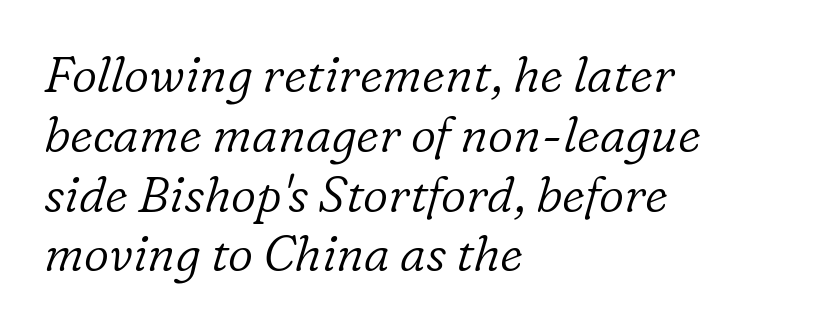
Q: Is the text bold? A: No.
Q: Is the text italic (slanted)? A: Yes, it leans right by about 16 degrees.
Q: Is the typeface a serif or a sans-serif typeface? A: Serif.
Q: Is the text underlined? A: No.
Q: How is the paragraph aligned? A: Left-aligned.
Q: Is the spacing between letters normal or unusually wide? A: Normal.
Q: Width (condensed, normal, or wide)? A: Normal.
Q: Stroke contrast? A: Low.
Q: x-height? A: Medium.
Q: Monospaced? A: No.
